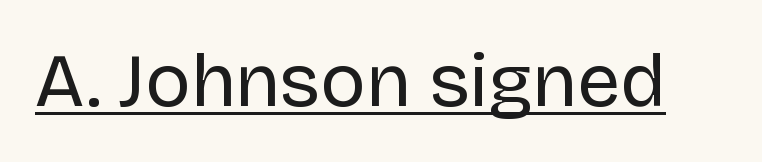
The image shows 76 px regular-weight sans-serif type, upright; set normal letter spacing, underlined; low stroke contrast and a large x-height.
